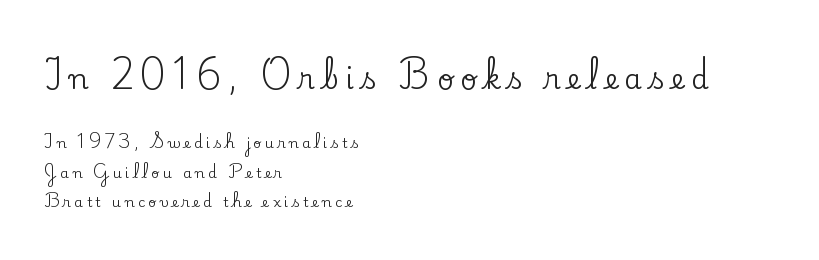
{"serif": "yes", "italic": "no", "width": "normal", "stroke_contrast": "low", "x_height": "small", "monospaced": "no", "underline": "no", "align": "left", "line_spacing": "loose", "line_spacing_ratio": 2.1, "letter_spacing": "wide", "letter_spacing_em": 0.25, "larger_block": "first", "size_ratio": 2.0, "glyph_px": 28}
